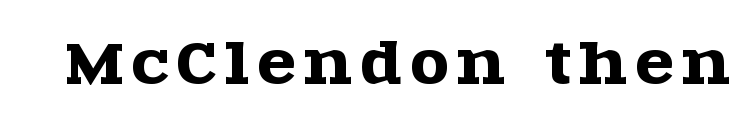
Q: Is the text italic (slanted)? A: No, it is upright.
Q: Is the typeface a serif or a sans-serif typeface? A: Serif.
Q: Is the text underlined? A: No.
Q: Width (condensed, normal, or wide)? A: Wide.
Q: x-height? A: Large.
Q: Monospaced? A: No.
